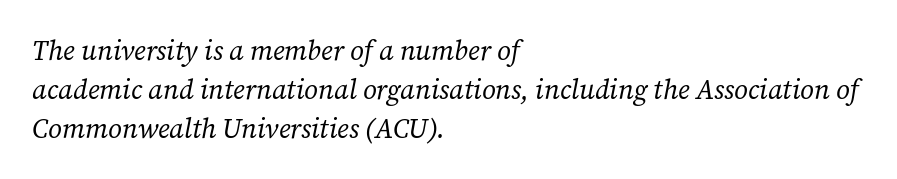
Q: Is the text bold? A: No.
Q: Is the text italic (slanted)? A: Yes, it leans right by about 12 degrees.
Q: Is the text underlined? A: No.
Q: How is the paragraph aligned? A: Left-aligned.
Q: Is the spacing between letters normal or unusually wide? A: Normal.
Q: Is the spacing between lines tight, normal or loose? A: Normal.
